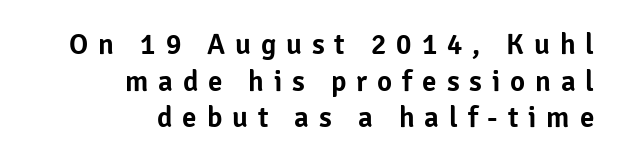
{"serif": "no", "italic": "no", "width": "normal", "stroke_contrast": "low", "x_height": "medium", "monospaced": "no", "underline": "no", "align": "right", "line_spacing": "normal", "line_spacing_ratio": 1.26, "letter_spacing": "wide", "letter_spacing_em": 0.34, "glyph_px": 29}
